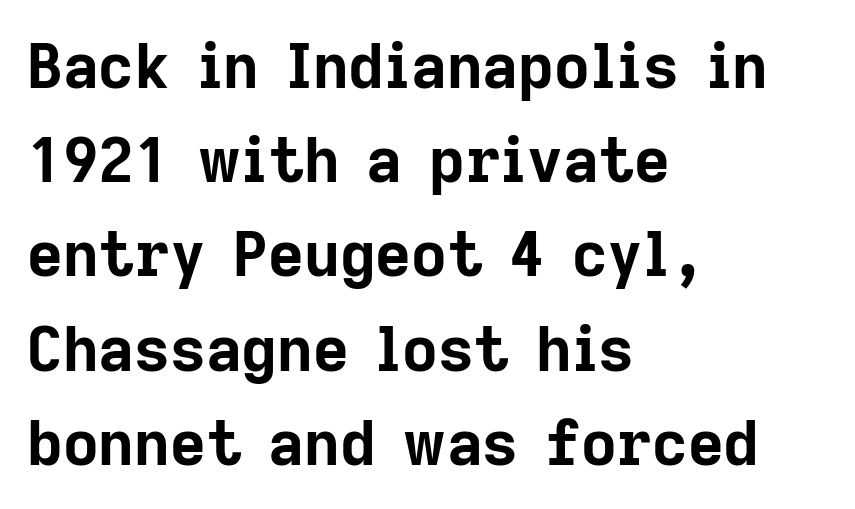
The image shows 62 px bold sans-serif type, upright; set left-aligned, normal line spacing (1.52x), normal letter spacing, not underlined; low stroke contrast and a medium x-height.
